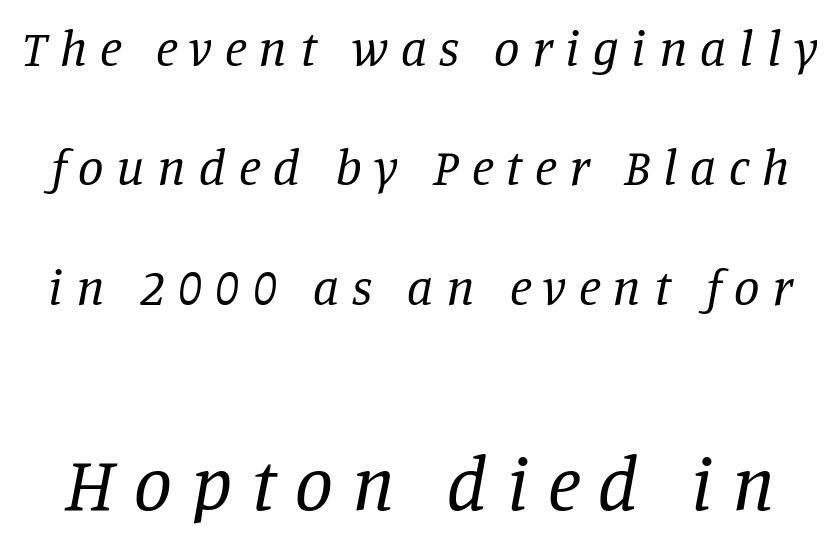
Q: Is the text bold? A: No.
Q: Is the text italic (slanted)? A: Yes, it leans right by about 11 degrees.
Q: Is the typeface a serif or a sans-serif typeface? A: Serif.
Q: Is the text underlined? A: No.
Q: Is the spacing between letters normal or unusually wide? A: Unusually wide.
Q: Is the spacing between lines tight, normal or loose? A: Loose.
Q: Which block of text is set in a larger size, the first (top) or the second (bottom)? A: The second (bottom) one.
Q: Width (condensed, normal, or wide)? A: Normal.
Q: Stroke contrast? A: Low.
Q: x-height? A: Large.
Q: Monospaced? A: No.
